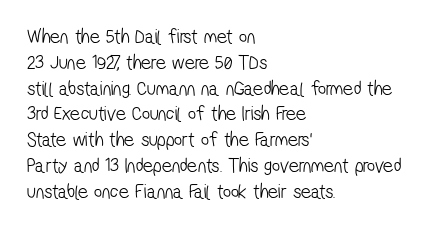
The image shows 20 px text type; set left-aligned, normal line spacing (1.29x), normal letter spacing, not underlined.
